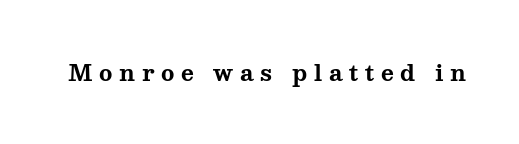
Q: Is the text bold? A: Yes.
Q: Is the text italic (slanted)? A: No, it is upright.
Q: Is the text underlined? A: No.
Q: Is the spacing between letters normal or unusually wide? A: Unusually wide.
